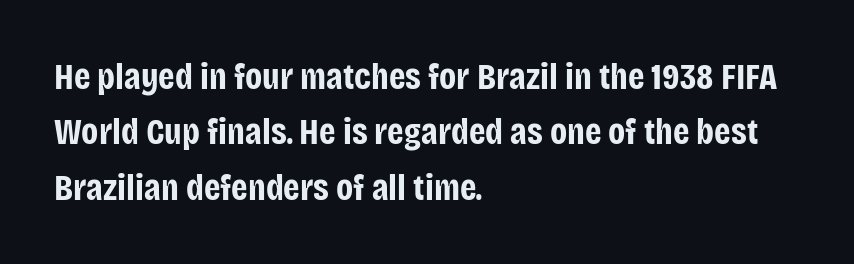
The image shows 37 px bold, condensed sans-serif type, upright; set left-aligned, normal line spacing (1.5x), normal letter spacing, not underlined; low stroke contrast and a large x-height.
